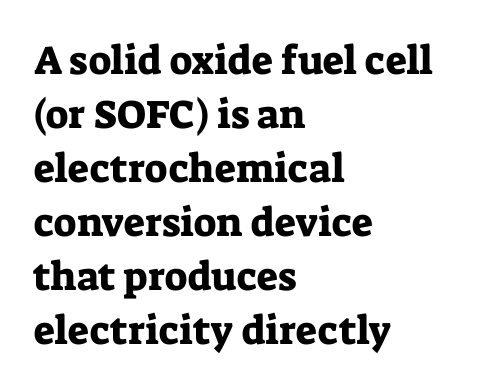
{"serif": "yes", "italic": "no", "width": "normal", "stroke_contrast": "low", "x_height": "medium", "monospaced": "no", "underline": "no", "align": "left", "line_spacing": "normal", "line_spacing_ratio": 1.35, "letter_spacing": "normal", "letter_spacing_em": 0.0, "glyph_px": 40}
